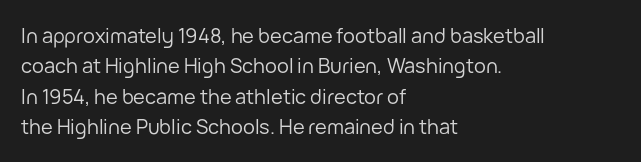
The typesetting does not lean heavy: it is not bold. Words appear dense and cohesive because spacing is normal. Every character sits straight up, as roman type does. What's the leading like? Ordinary, nothing unusual. Glance below the letters and you will spot only blank space.
